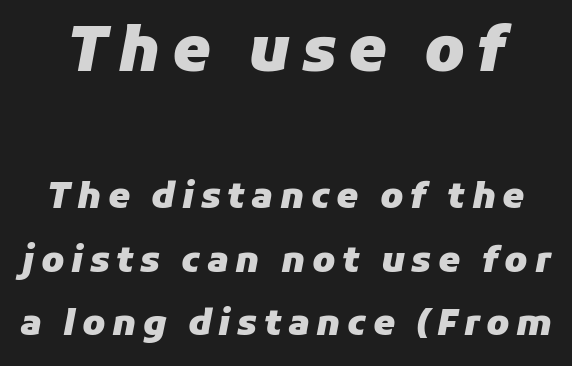
Q: Is the text bold? A: Yes.
Q: Is the text italic (slanted)? A: Yes, it leans right by about 11 degrees.
Q: Is the text underlined? A: No.
Q: Which block of text is set in a larger size, the first (top) or the second (bottom)? A: The first (top) one.
Q: Width (condensed, normal, or wide)? A: Normal.
Q: Stroke contrast? A: Low.
Q: x-height? A: Medium.
Q: Monospaced? A: No.
